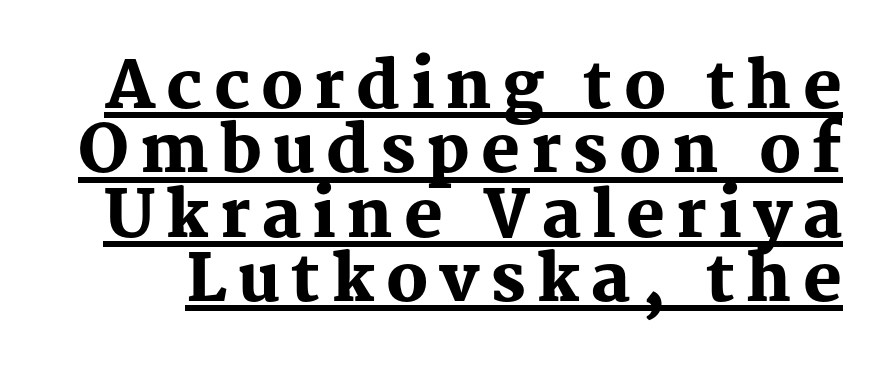
Q: Is the text bold? A: Yes.
Q: Is the text italic (slanted)? A: No, it is upright.
Q: Is the typeface a serif or a sans-serif typeface? A: Serif.
Q: Is the text underlined? A: Yes.
Q: Is the spacing between lines tight, normal or loose? A: Tight.
Q: Width (condensed, normal, or wide)? A: Normal.
Q: Stroke contrast? A: Medium.
Q: x-height? A: Medium.
Q: Monospaced? A: No.
